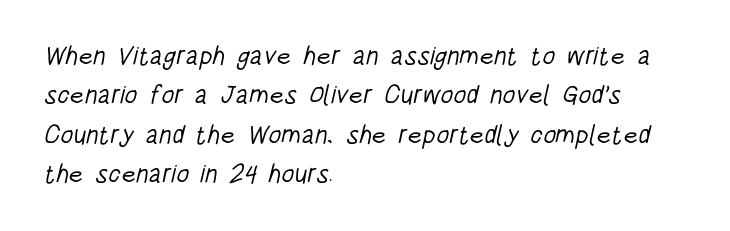
{"bold": "no", "underline": "no", "align": "left", "line_spacing": "normal", "line_spacing_ratio": 1.51, "letter_spacing": "normal", "letter_spacing_em": 0.0, "glyph_px": 26}
